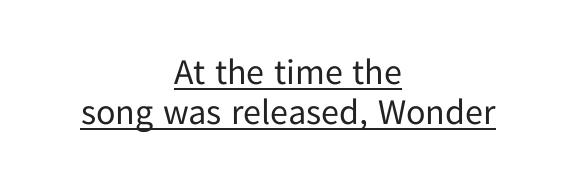
The image shows 36 px regular-weight sans-serif type, upright; set centered, tight line spacing (1.11x), normal letter spacing, underlined; low stroke contrast and a medium x-height.
